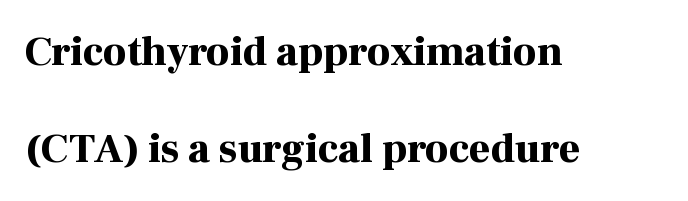
{"serif": "yes", "italic": "no", "bold": "yes", "weight": "bold", "width": "normal", "stroke_contrast": "high", "x_height": "medium", "monospaced": "no", "underline": "no", "align": "left", "line_spacing": "loose", "line_spacing_ratio": 2.36, "letter_spacing": "normal", "letter_spacing_em": 0.0, "glyph_px": 41}
